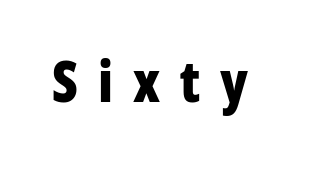
{"serif": "no", "italic": "no", "bold": "yes", "weight": "bold", "width": "condensed", "stroke_contrast": "low", "x_height": "medium", "monospaced": "no", "underline": "no", "letter_spacing": "wide", "letter_spacing_em": 0.35, "glyph_px": 57}
